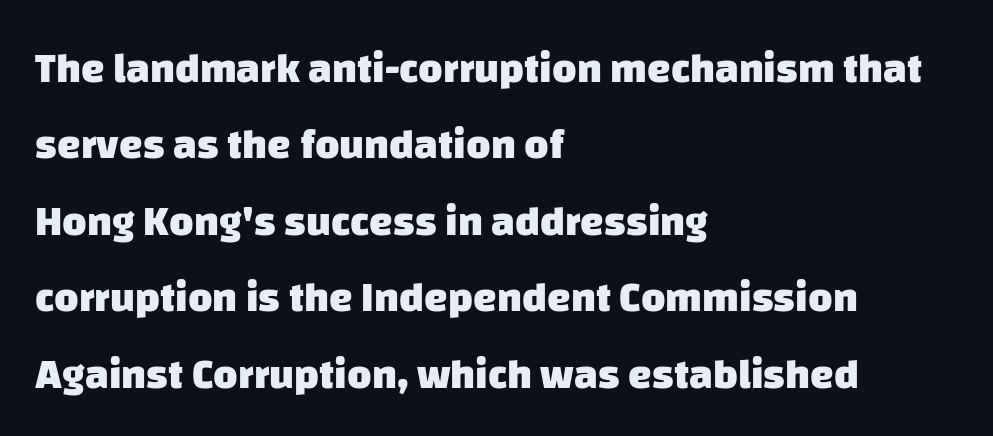
The image shows 42 px heavy sans-serif type; set left-aligned, line spacing 1.82x, normal letter spacing, not underlined; low stroke contrast and a large x-height.
